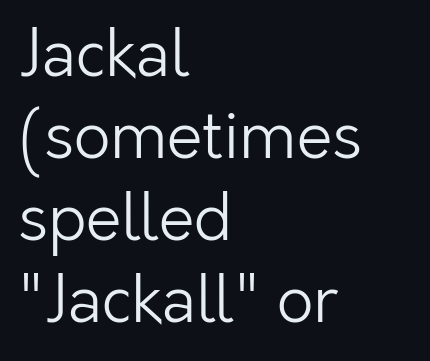
The image shows 64 px light sans-serif type, upright; set left-aligned, normal line spacing (1.28x), normal letter spacing, not underlined; low stroke contrast and a medium x-height.
